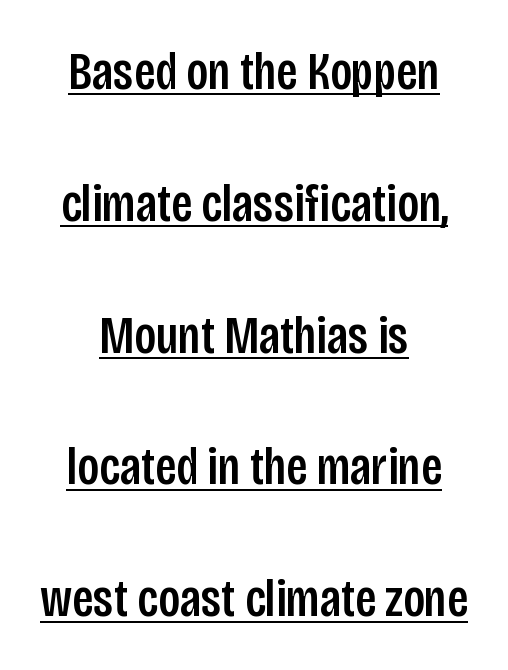
The image shows 54 px condensed sans-serif type, upright; set centered, loose line spacing (2.44x), normal letter spacing, underlined; low stroke contrast and a large x-height.
